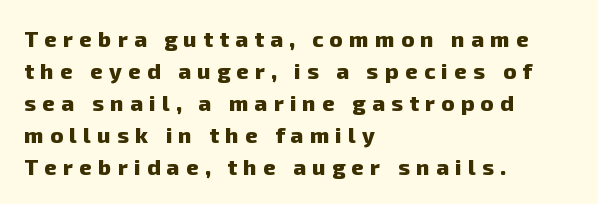
Q: Is the text bold? A: Yes.
Q: Is the text underlined? A: No.
Q: How is the paragraph aligned? A: Left-aligned.
Q: Is the spacing between letters normal or unusually wide? A: Unusually wide.
Q: Is the spacing between lines tight, normal or loose? A: Normal.
